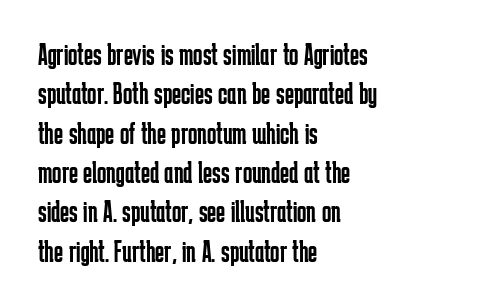
{"serif": "no", "italic": "no", "bold": "no", "weight": "regular", "width": "condensed", "stroke_contrast": "low", "x_height": "medium", "monospaced": "no", "underline": "no", "align": "left", "line_spacing": "normal", "line_spacing_ratio": 1.27, "letter_spacing": "normal", "letter_spacing_em": 0.0, "glyph_px": 31}
